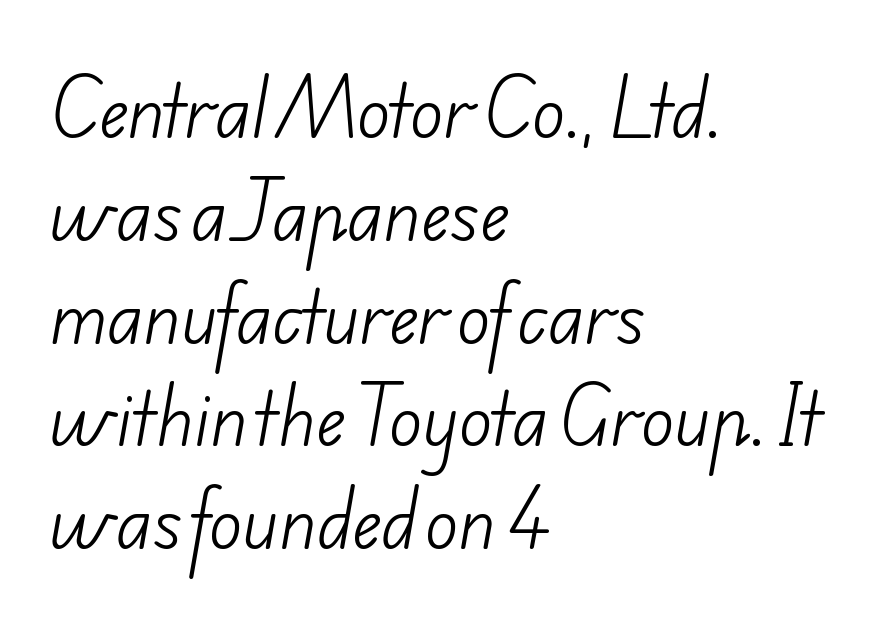
Q: Is the text bold? A: No.
Q: Is the typeface a serif or a sans-serif typeface? A: Sans-serif.
Q: Is the text underlined? A: No.
Q: How is the paragraph aligned? A: Left-aligned.
Q: Is the spacing between letters normal or unusually wide? A: Normal.
Q: Is the spacing between lines tight, normal or loose? A: Normal.
Q: Width (condensed, normal, or wide)? A: Normal.
Q: Stroke contrast? A: Low.
Q: x-height? A: Small.
Q: Monospaced? A: No.
